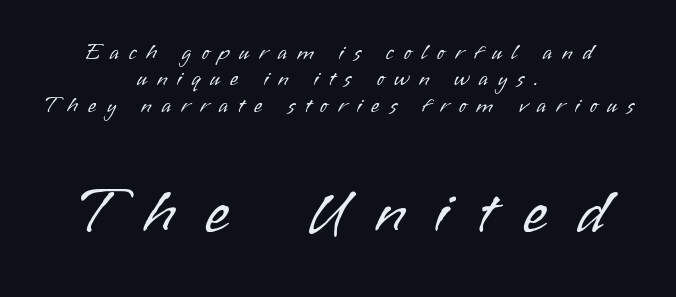
Q: Is the text bold? A: No.
Q: Is the text italic (slanted)? A: Yes.
Q: Is the typeface a serif or a sans-serif typeface? A: Sans-serif.
Q: Is the text underlined? A: No.
Q: How is the paragraph aligned? A: Centered.
Q: Is the spacing between letters normal or unusually wide? A: Unusually wide.
Q: Which block of text is set in a larger size, the first (top) or the second (bottom)? A: The second (bottom) one.
Q: Width (condensed, normal, or wide)? A: Normal.
Q: Stroke contrast? A: Low.
Q: x-height? A: Small.
Q: Monospaced? A: No.
